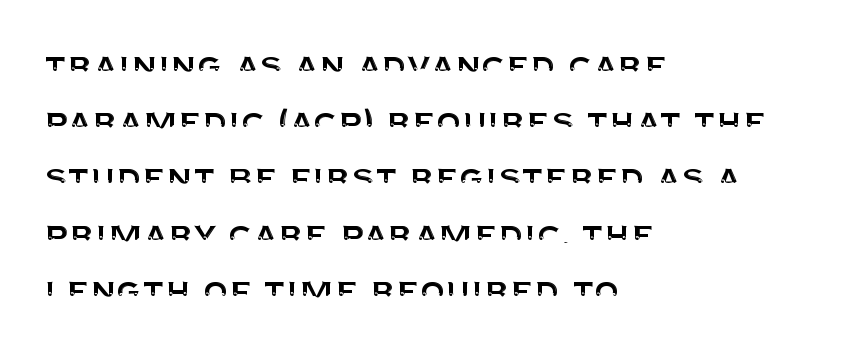
Q: Is the text italic (slanted)? A: No, it is upright.
Q: Is the typeface a serif or a sans-serif typeface? A: Sans-serif.
Q: Is the text underlined? A: No.
Q: How is the paragraph aligned? A: Left-aligned.
Q: Is the spacing between letters normal or unusually wide? A: Normal.
Q: Is the spacing between lines tight, normal or loose? A: Normal.
Q: Width (condensed, normal, or wide)? A: Normal.
Q: Stroke contrast? A: Medium.
Q: x-height? A: Large.
Q: Monospaced? A: No.
